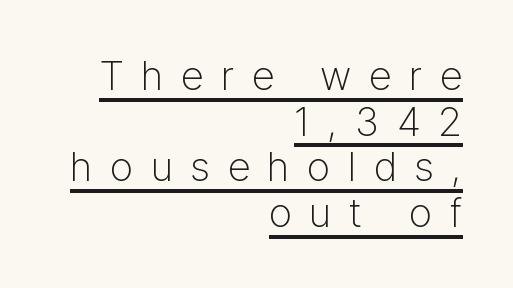
{"serif": "no", "italic": "no", "bold": "no", "weight": "light", "width": "normal", "stroke_contrast": "low", "x_height": "medium", "monospaced": "no", "underline": "yes", "align": "right", "line_spacing": "tight", "line_spacing_ratio": 1.14, "letter_spacing": "wide", "letter_spacing_em": 0.44, "glyph_px": 40}
